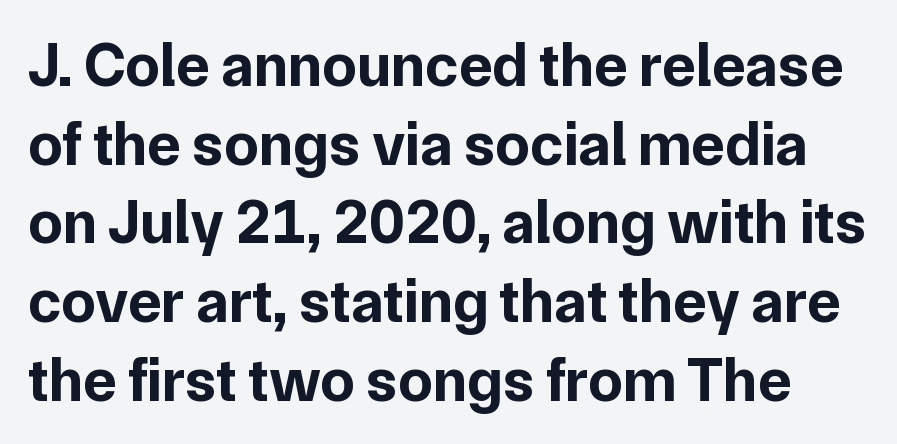
Q: Is the text bold? A: Yes.
Q: Is the text italic (slanted)? A: No, it is upright.
Q: Is the typeface a serif or a sans-serif typeface? A: Sans-serif.
Q: Is the text underlined? A: No.
Q: Is the spacing between letters normal or unusually wide? A: Normal.
Q: Is the spacing between lines tight, normal or loose? A: Normal.
Q: Width (condensed, normal, or wide)? A: Normal.
Q: Stroke contrast? A: Low.
Q: x-height? A: Medium.
Q: Monospaced? A: No.
